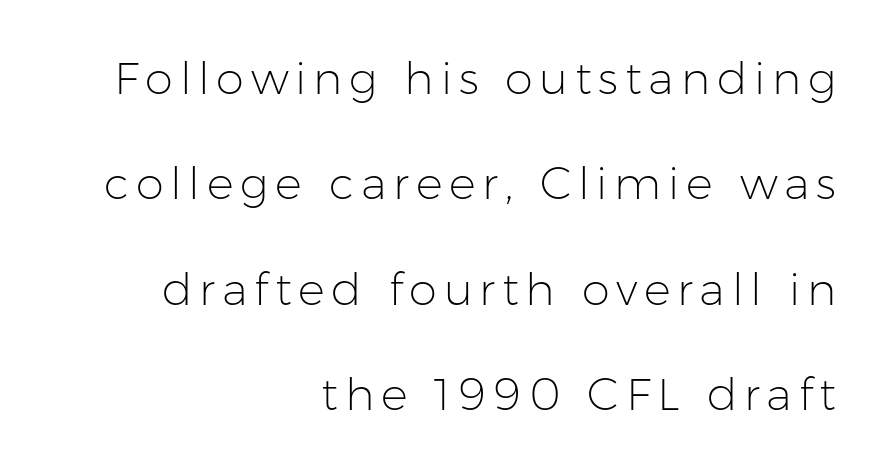
The image shows 45 px light sans-serif type, upright; set right-aligned, loose line spacing (2.34x), not underlined; low stroke contrast and a medium x-height.
